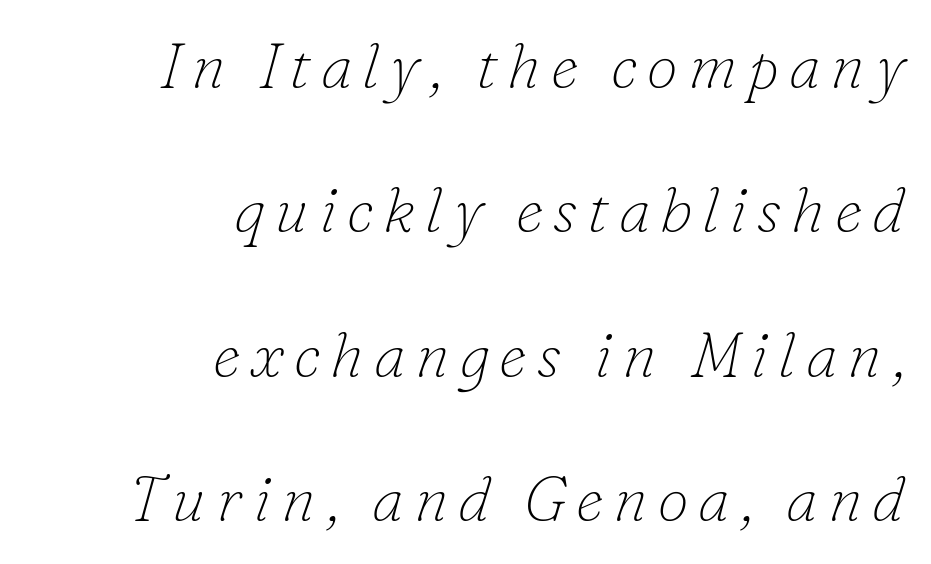
Q: Is the text bold? A: No.
Q: Is the text italic (slanted)? A: Yes, it leans right by about 16 degrees.
Q: Is the typeface a serif or a sans-serif typeface? A: Serif.
Q: Is the text underlined? A: No.
Q: How is the paragraph aligned? A: Right-aligned.
Q: Is the spacing between lines tight, normal or loose? A: Loose.
Q: Width (condensed, normal, or wide)? A: Normal.
Q: Stroke contrast? A: Low.
Q: x-height? A: Small.
Q: Monospaced? A: No.
